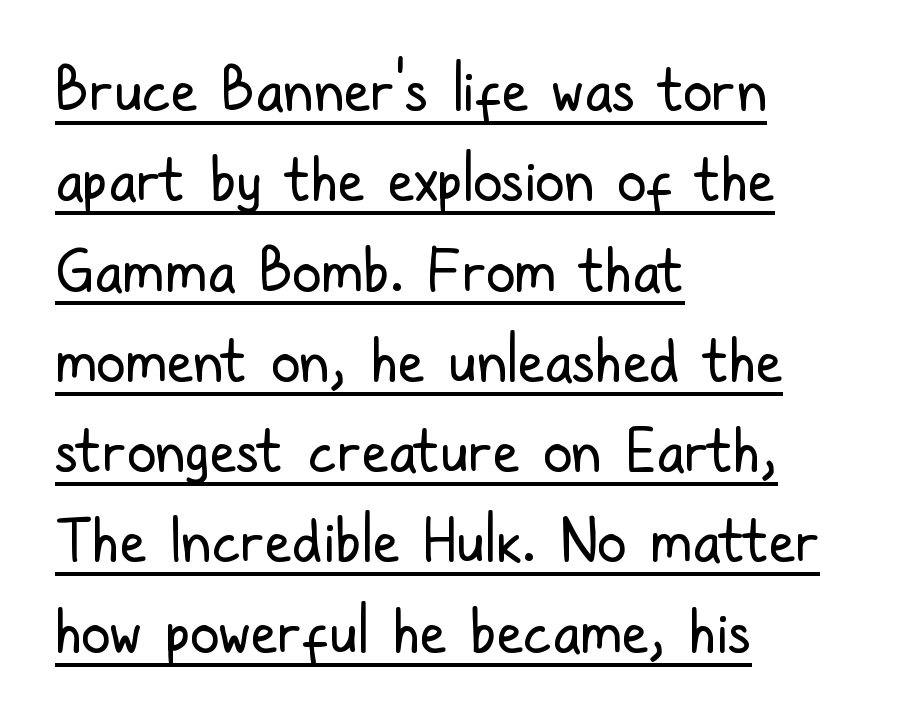
Glyph-to-glyph distance matches everyday printed text. Leading matches the norm, producing a regular column. What kind of face is this? One without serifs — a sans. Every stem runs plumb, perpendicular to the baseline. Varying glyph widths throughout — classic text-font behaviour.
